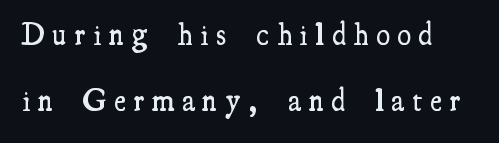
A somewhat darkened texture: the type is semibold rather than bold. In terms of letterform style, serifs are clearly present. The type is letterspaced generously, with wide tracking. These lines were composed using upright roman letters. Notice the wide empty band between every row — that's loose leading. Lines of text with bare space underneath.
